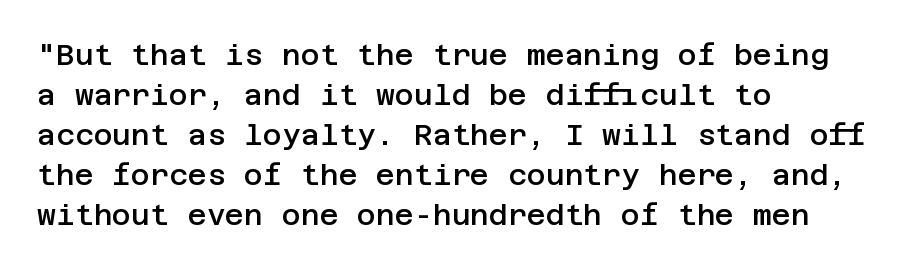
Clear beneath every line of the passage. What kind of face is this? One without serifs — a sans. Characters remain perfectly vertical along every line. Left-aligned paragraph, ragged on the right. The sample has been set in demibold, a notch under bold.
